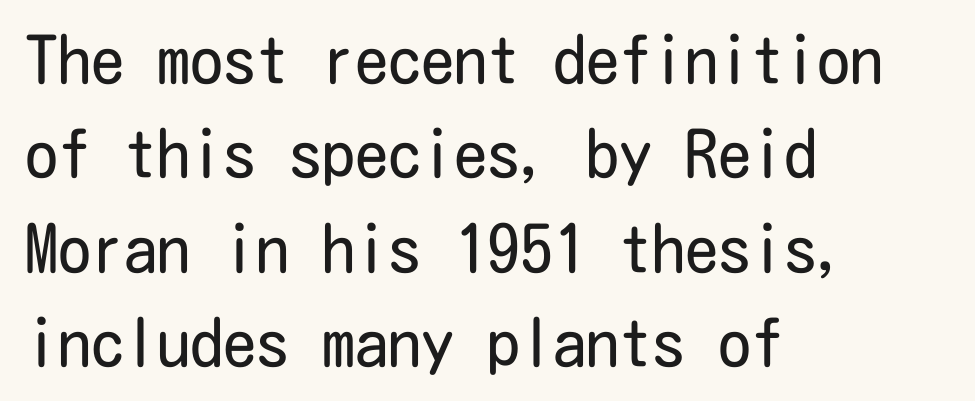
Q: Is the text bold? A: No.
Q: Is the text italic (slanted)? A: No, it is upright.
Q: Is the typeface a serif or a sans-serif typeface? A: Sans-serif.
Q: Is the text underlined? A: No.
Q: How is the paragraph aligned? A: Left-aligned.
Q: Is the spacing between letters normal or unusually wide? A: Normal.
Q: Is the spacing between lines tight, normal or loose? A: Normal.
Q: Width (condensed, normal, or wide)? A: Condensed.
Q: Stroke contrast? A: Low.
Q: x-height? A: Medium.
